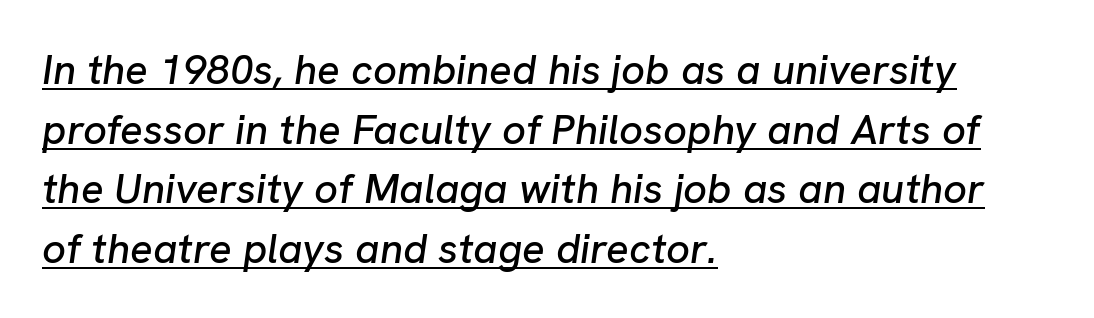
Slant detected: the letters are inclined. Varying glyph widths throughout — classic text-font behaviour. The designer left line spacing at the default. What decoration does the sample have? An underline. The letters sit at their default tracking, neither squeezed nor spread.
